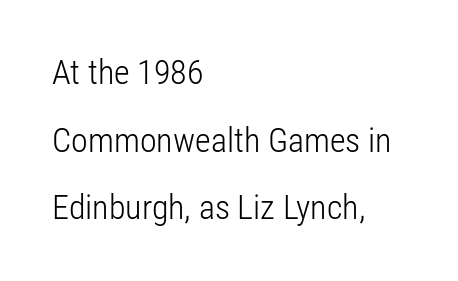
The image shows 34 px light, condensed sans-serif type, upright; set left-aligned, loose line spacing (1.99x), normal letter spacing, not underlined; low stroke contrast and a medium x-height.
